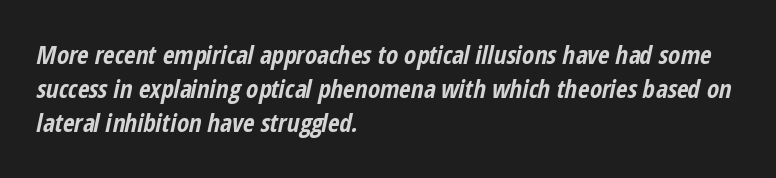
This is heavy type, rendered in bold. Has an underline been added? It has not. The letters sit at their default tracking, neither squeezed nor spread. The lines in this sample share a left origin and differ only in where they stop. Successive baselines arrive at the customary interval.
